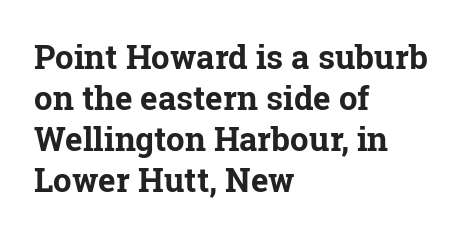
Q: Is the text bold? A: Yes.
Q: Is the text italic (slanted)? A: No, it is upright.
Q: Is the typeface a serif or a sans-serif typeface? A: Serif.
Q: Is the text underlined? A: No.
Q: How is the paragraph aligned? A: Left-aligned.
Q: Is the spacing between letters normal or unusually wide? A: Normal.
Q: Width (condensed, normal, or wide)? A: Normal.
Q: Stroke contrast? A: Low.
Q: x-height? A: Medium.
Q: Monospaced? A: No.
